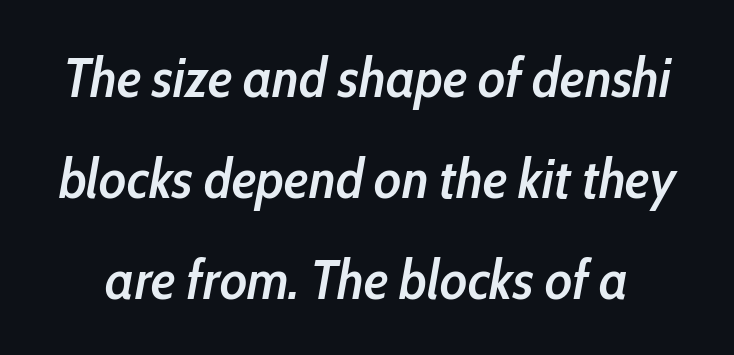
Q: Is the text bold? A: Semi-bold.
Q: Is the text italic (slanted)? A: Yes, it leans right by about 10 degrees.
Q: Is the text underlined? A: No.
Q: Is the spacing between letters normal or unusually wide? A: Normal.
Q: Width (condensed, normal, or wide)? A: Condensed.
Q: Stroke contrast? A: Low.
Q: x-height? A: Medium.
Q: Monospaced? A: No.
